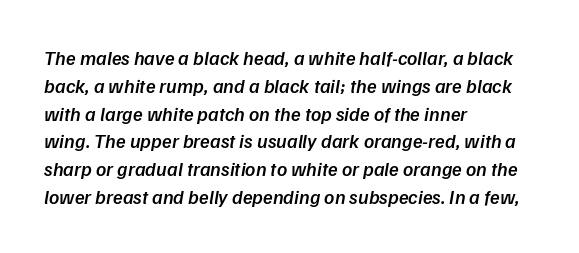
Weight check: semibold — heavier than regular, not quite bold. Glance below the letters and you will spot only blank space. Regarding leading, the lines here are spaced in the standard way. There's an unmistakable incline to the writing here. The rag falls on the right side of this text block.
